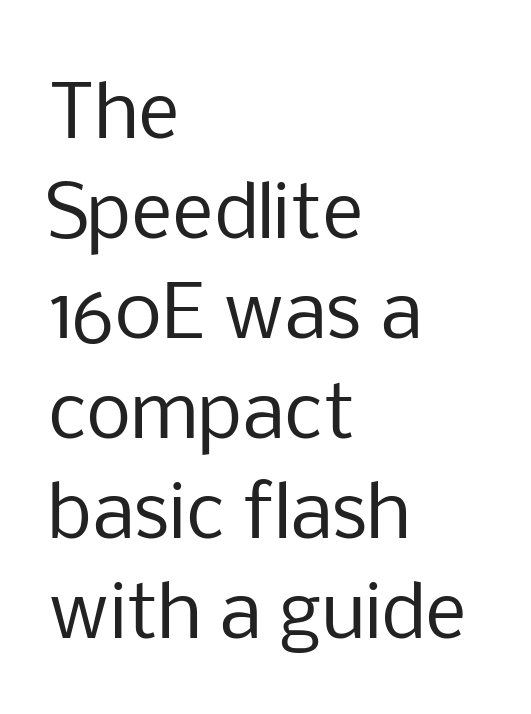
The image shows 72 px regular-weight sans-serif type, upright; set left-aligned, normal line spacing (1.39x), normal letter spacing, not underlined; low stroke contrast and a medium x-height.
